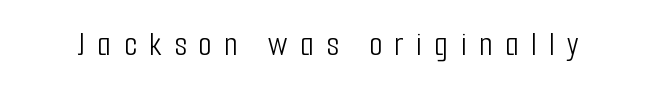
{"serif": "no", "italic": "no", "bold": "no", "weight": "light", "width": "condensed", "stroke_contrast": "low", "x_height": "medium", "monospaced": "no", "underline": "no", "letter_spacing": "wide", "letter_spacing_em": 0.35, "glyph_px": 35}
